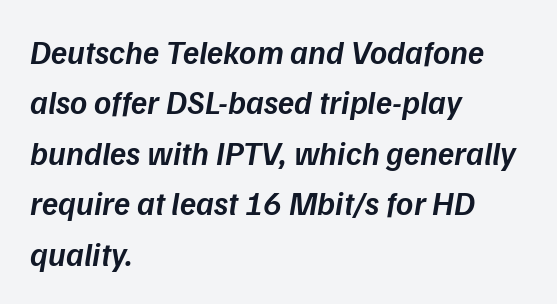
The vertical gap from one line to the next is medium. These lines were composed using italics. The rag falls on the right side of this text block. Its strokes are somewhat broadened, the hallmark of semibold type. This sample has the flowing, uneven cadence of proportional lettering.
